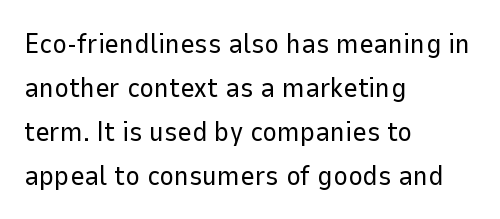
The image shows 28 px regular-weight sans-serif type, upright; set left-aligned, normal line spacing (1.57x), normal letter spacing, not underlined; low stroke contrast and a medium x-height.
